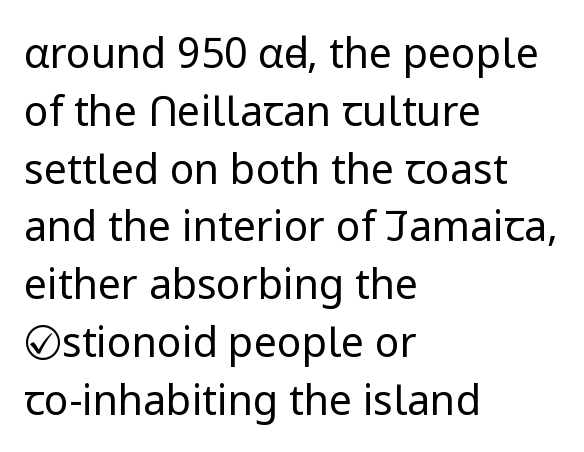
Q: Is the text bold? A: No.
Q: Is the text italic (slanted)? A: No, it is upright.
Q: Is the typeface a serif or a sans-serif typeface? A: Sans-serif.
Q: Is the text underlined? A: No.
Q: How is the paragraph aligned? A: Left-aligned.
Q: Is the spacing between letters normal or unusually wide? A: Normal.
Q: Is the spacing between lines tight, normal or loose? A: Normal.
Q: Width (condensed, normal, or wide)? A: Normal.
Q: Stroke contrast? A: Low.
Q: x-height? A: Medium.
Q: Monospaced? A: No.
